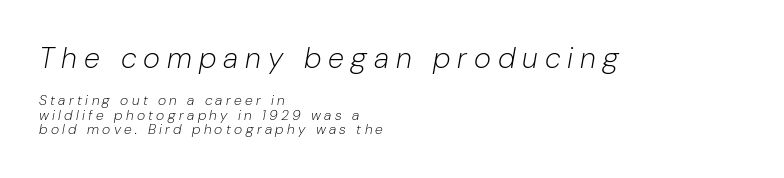
The image shows 29 px light type, italic (leaning right); set left-aligned, tight line spacing (1.01x), unusually wide letter spacing (+0.24 em), not underlined; the first (top) block is 2.07x larger; low stroke contrast and a medium x-height.
